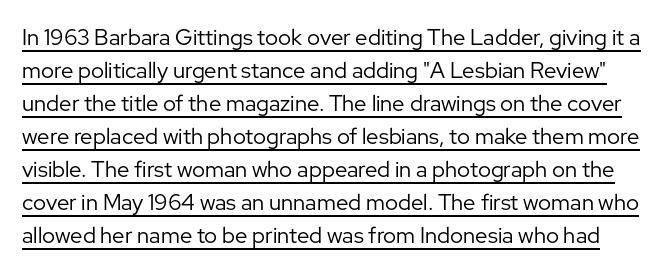
The image shows 22 px text type, upright; set normal line spacing (1.5x), normal letter spacing, underlined.
